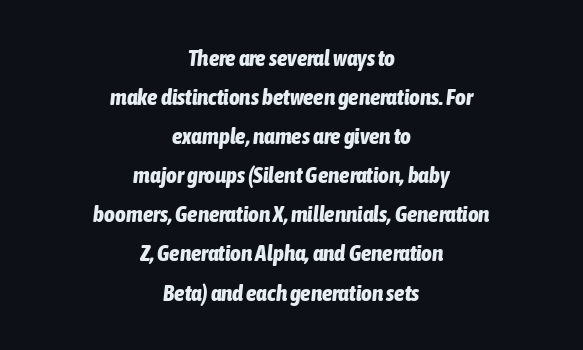
The typography opts for an oblique posture over an upright one. Baseline-to-baseline distance is the conventional proportion of letter height. In terms of letterspacing, this is plain default setting. These words are printed bold, with thick strokes throughout. The lines are quadded center.
